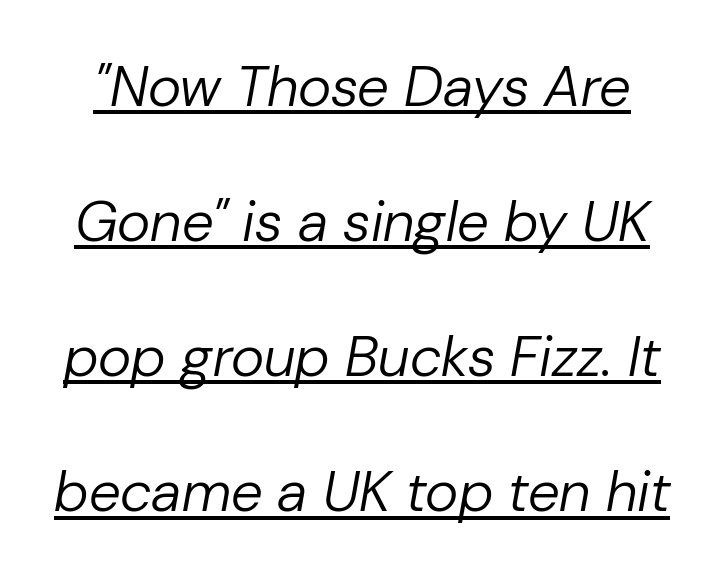
Q: Is the text bold? A: No.
Q: Is the text italic (slanted)? A: Yes, it leans right by about 10 degrees.
Q: Is the text underlined? A: Yes.
Q: Is the spacing between letters normal or unusually wide? A: Normal.
Q: Is the spacing between lines tight, normal or loose? A: Loose.
Q: Width (condensed, normal, or wide)? A: Normal.
Q: Stroke contrast? A: Low.
Q: x-height? A: Medium.
Q: Monospaced? A: No.
